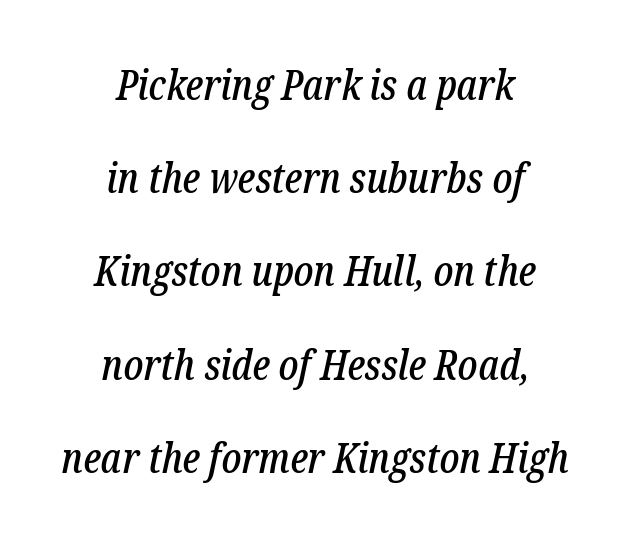
{"serif": "yes", "italic": "yes", "lean": "right", "slant_degrees": 12, "width": "condensed", "stroke_contrast": "low", "x_height": "medium", "monospaced": "no", "underline": "no", "align": "center", "line_spacing": "loose", "line_spacing_ratio": 2.22, "letter_spacing": "normal", "letter_spacing_em": 0.0, "glyph_px": 42}
